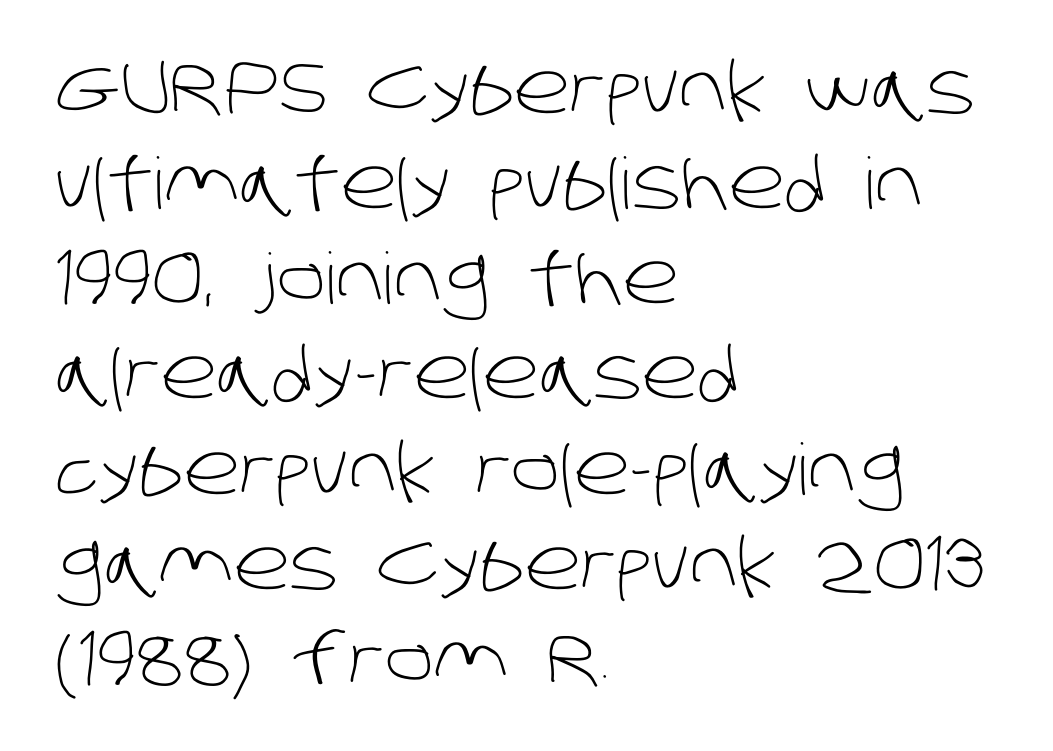
Q: Is the text bold? A: No.
Q: Is the typeface a serif or a sans-serif typeface? A: Sans-serif.
Q: Is the text underlined? A: No.
Q: How is the paragraph aligned? A: Left-aligned.
Q: Is the spacing between letters normal or unusually wide? A: Normal.
Q: Is the spacing between lines tight, normal or loose? A: Normal.
Q: Width (condensed, normal, or wide)? A: Normal.
Q: Stroke contrast? A: Low.
Q: x-height? A: Large.
Q: Monospaced? A: No.
